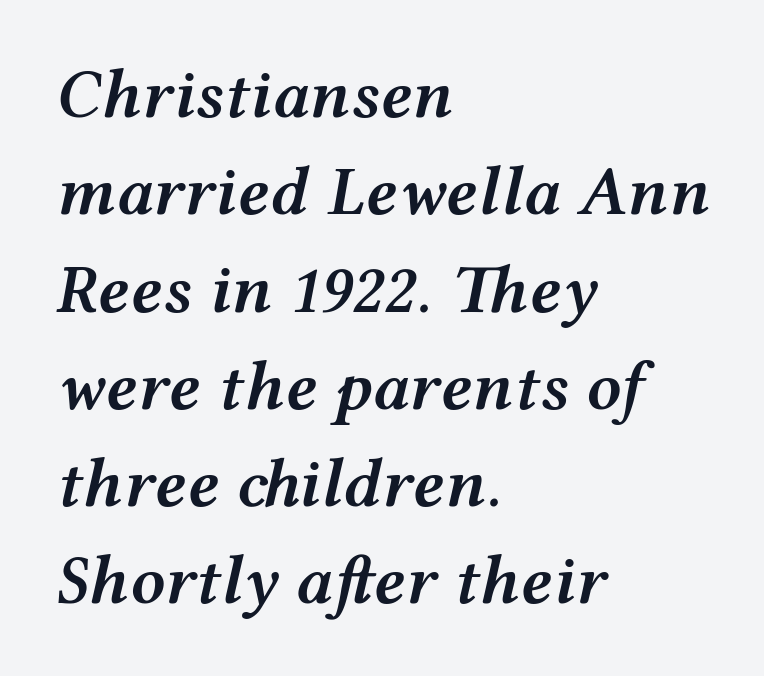
Q: Is the text bold? A: Semi-bold.
Q: Is the text italic (slanted)? A: Yes, it leans right by about 12 degrees.
Q: Is the text underlined? A: No.
Q: How is the paragraph aligned? A: Left-aligned.
Q: Is the spacing between letters normal or unusually wide? A: Normal.
Q: Is the spacing between lines tight, normal or loose? A: Normal.
Q: Width (condensed, normal, or wide)? A: Wide.
Q: Stroke contrast? A: Medium.
Q: x-height? A: Medium.
Q: Monospaced? A: No.
